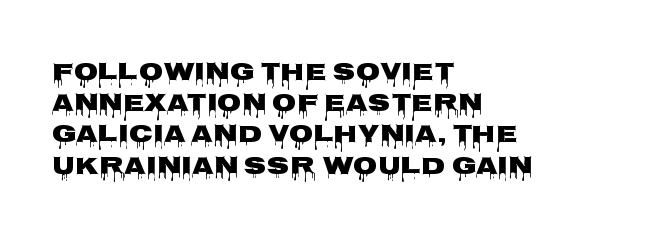
Q: Is the text italic (slanted)? A: No, it is upright.
Q: Is the text underlined? A: No.
Q: How is the paragraph aligned? A: Left-aligned.
Q: Is the spacing between letters normal or unusually wide? A: Normal.
Q: Is the spacing between lines tight, normal or loose? A: Normal.
